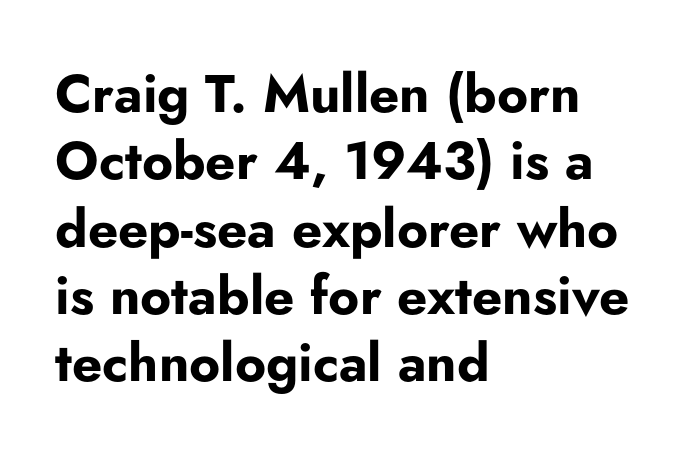
{"serif": "no", "italic": "no", "bold": "yes", "weight": "bold", "width": "normal", "stroke_contrast": "low", "x_height": "small", "monospaced": "no", "underline": "no", "align": "left", "line_spacing": "normal", "line_spacing_ratio": 1.27, "letter_spacing": "normal", "letter_spacing_em": 0.0, "glyph_px": 53}
